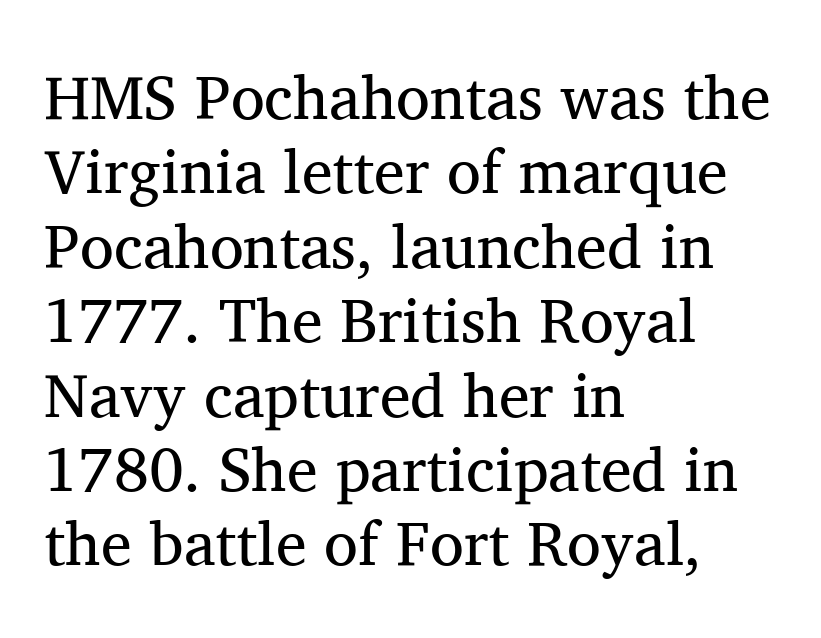
The image shows 62 px regular-weight serif type, upright; set left-aligned, line spacing 1.2x, normal letter spacing, not underlined; medium stroke contrast and a medium x-height.
